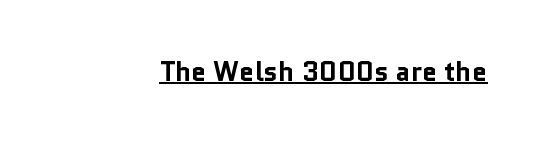
The image shows 27 px bold type, upright; set normal letter spacing, underlined.
